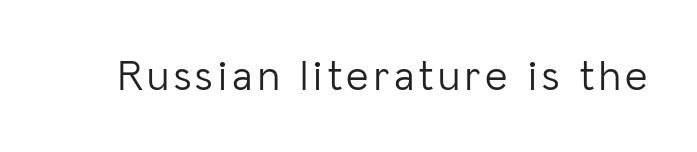
Stroke thickness stays within the range of a standard reading face or lighter. This rendering employs a face without finishing strokes, i.e., a sans-serif. Each letter keeps its own natural width here, so spacing adapts to shape. Notice how the stems are strictly vertical — no italics here.
